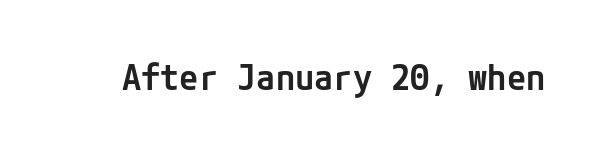
The image shows 35 px semibold sans-serif type, upright; set normal letter spacing, not underlined; low stroke contrast and a medium x-height.
